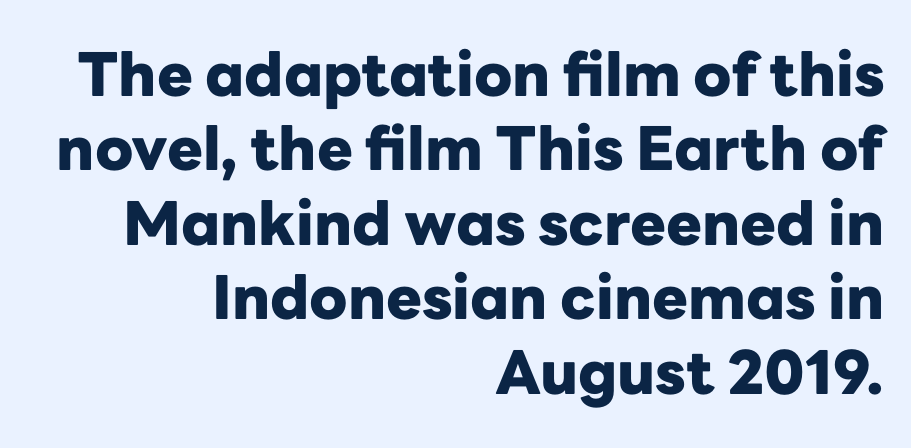
Typeset ragged left — the right edge is the straight one. Ascenders rise straight up at ninety degrees. Words appear dense and cohesive because spacing is normal. The passage shown is not underscored anywhere. As a designer I'd log this as weight 700, bold.
